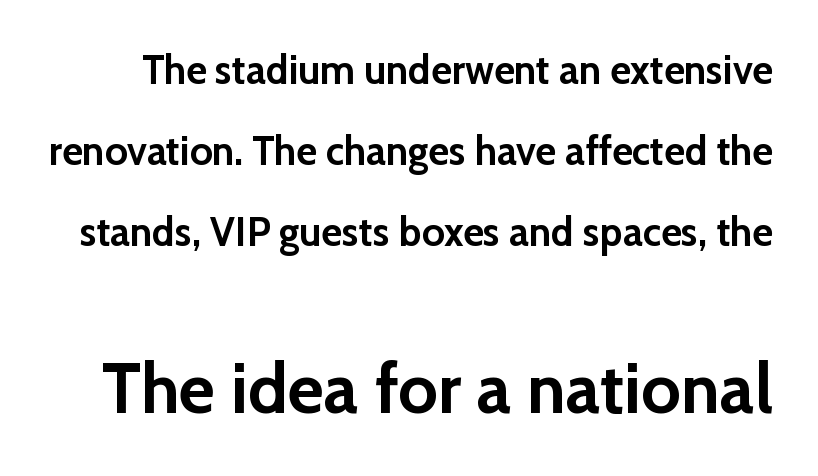
The image shows 70 px semibold sans-serif type, upright; set loose line spacing (2.03x), normal letter spacing, not underlined; the second (bottom) block is 1.75x larger; low stroke contrast and a medium x-height.
